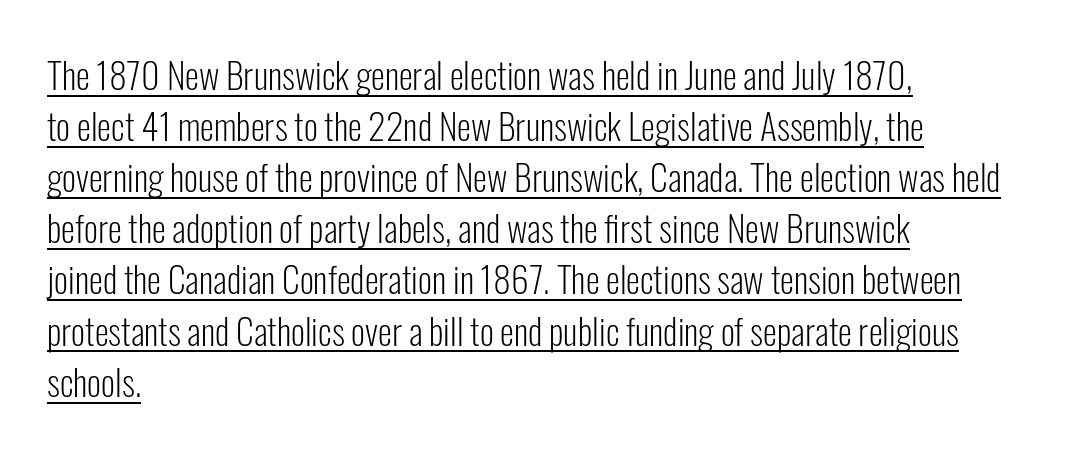
{"serif": "no", "italic": "no", "bold": "no", "weight": "light", "width": "condensed", "stroke_contrast": "low", "x_height": "medium", "monospaced": "no", "underline": "yes", "align": "left", "line_spacing": "normal", "line_spacing_ratio": 1.42, "letter_spacing": "normal", "letter_spacing_em": 0.0, "glyph_px": 36}
